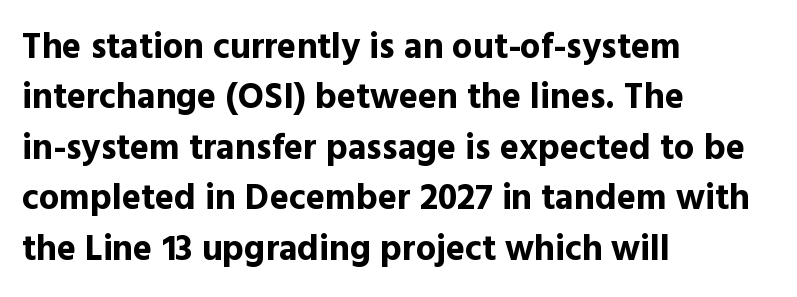
The image shows 36 px bold sans-serif type, upright; set left-aligned, normal line spacing (1.4x), normal letter spacing, not underlined; a medium x-height.
